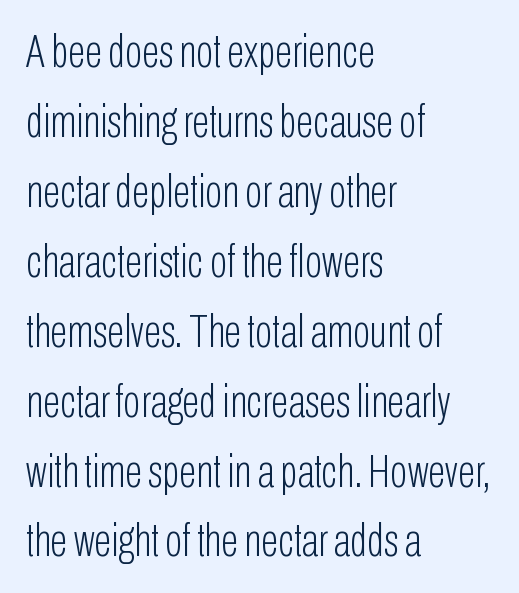
{"serif": "no", "italic": "no", "bold": "no", "weight": "light", "width": "condensed", "stroke_contrast": "low", "x_height": "medium", "monospaced": "no", "underline": "no", "align": "left", "line_spacing": "normal", "line_spacing_ratio": 1.52, "letter_spacing": "normal", "letter_spacing_em": 0.0, "glyph_px": 46}
